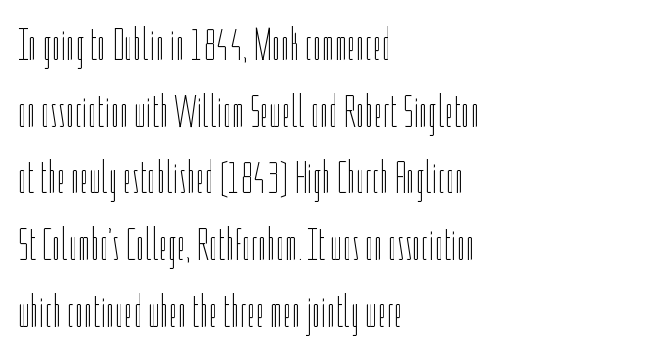
Q: Is the text bold? A: No.
Q: Is the text italic (slanted)? A: No, it is upright.
Q: Is the text underlined? A: No.
Q: How is the paragraph aligned? A: Left-aligned.
Q: Is the spacing between letters normal or unusually wide? A: Normal.
Q: Is the spacing between lines tight, normal or loose? A: Normal.
Q: Width (condensed, normal, or wide)? A: Condensed.
Q: Stroke contrast? A: Low.
Q: x-height? A: Medium.
Q: Monospaced? A: No.
